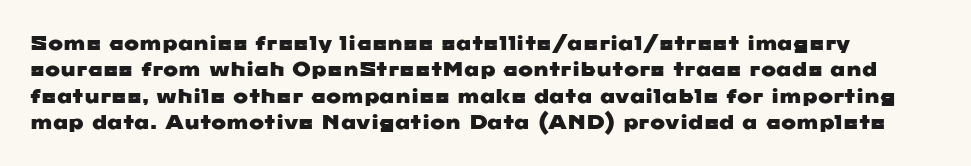
The image shows 20 px text type; set normal line spacing (1.32x), normal letter spacing, not underlined.
